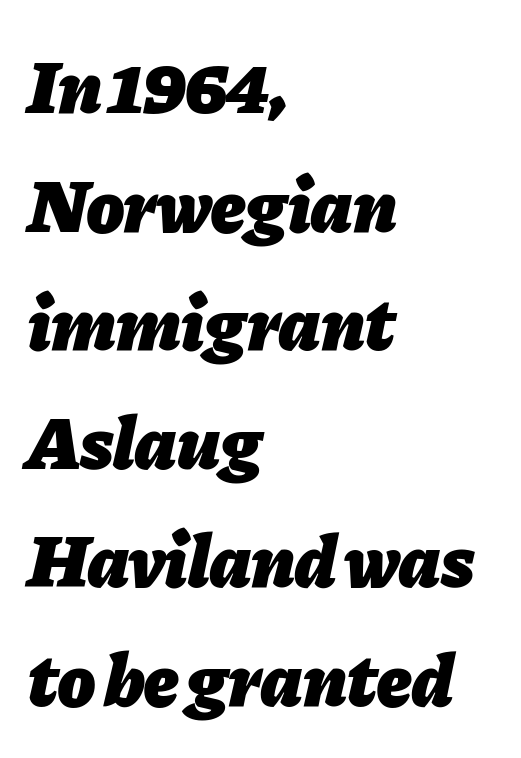
Q: Is the text bold? A: Yes.
Q: Is the text italic (slanted)? A: Yes, it leans right by about 11 degrees.
Q: Is the text underlined? A: No.
Q: How is the paragraph aligned? A: Left-aligned.
Q: Is the spacing between letters normal or unusually wide? A: Normal.
Q: Is the spacing between lines tight, normal or loose? A: Normal.
Q: Width (condensed, normal, or wide)? A: Normal.
Q: Stroke contrast? A: Low.
Q: x-height? A: Medium.
Q: Monospaced? A: No.
